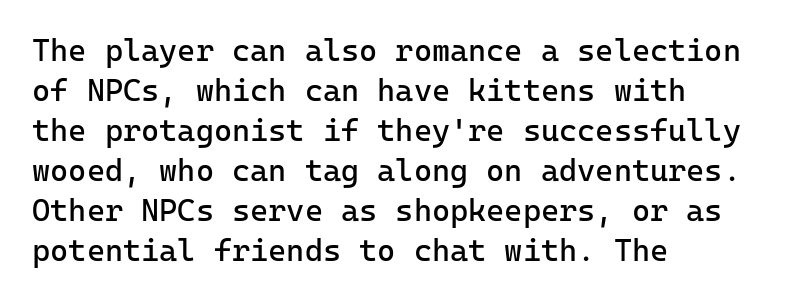
Q: Is the text bold? A: No.
Q: Is the text italic (slanted)? A: No, it is upright.
Q: Is the typeface a serif or a sans-serif typeface? A: Sans-serif.
Q: Is the text underlined? A: No.
Q: How is the paragraph aligned? A: Left-aligned.
Q: Is the spacing between letters normal or unusually wide? A: Normal.
Q: Is the spacing between lines tight, normal or loose? A: Normal.
Q: Width (condensed, normal, or wide)? A: Normal.
Q: Stroke contrast? A: Low.
Q: x-height? A: Medium.
Q: Monospaced? A: Yes.
